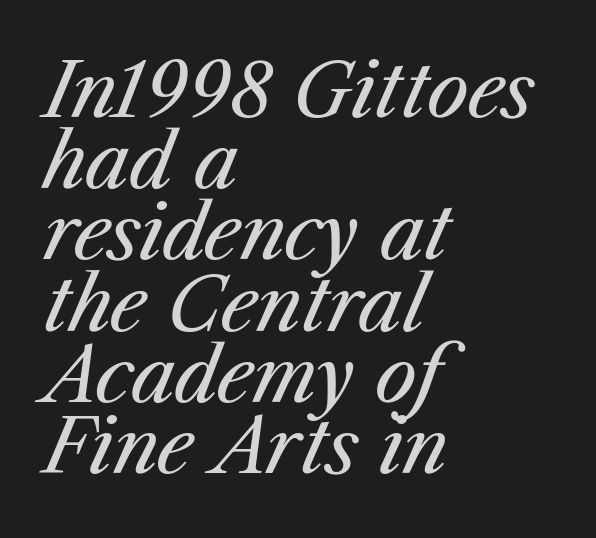
The image shows 75 px regular-weight type, italic (leaning right); set left-aligned, tight line spacing (0.95x), normal letter spacing, not underlined; medium stroke contrast and a medium x-height.
